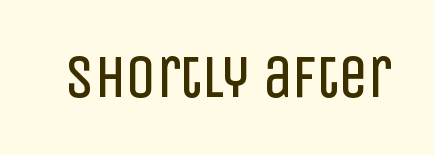
You could not count columns in this text — the font is proportionally spaced. Serif or sans? Sans — the stroke terminals are bare. Honestly, there is no underline to notice here at all. Stroke thickness stays within the range of a standard reading face or lighter. Rendered with straight, roman letterforms. Tracking value appears to be zero — textbook default spacing.
